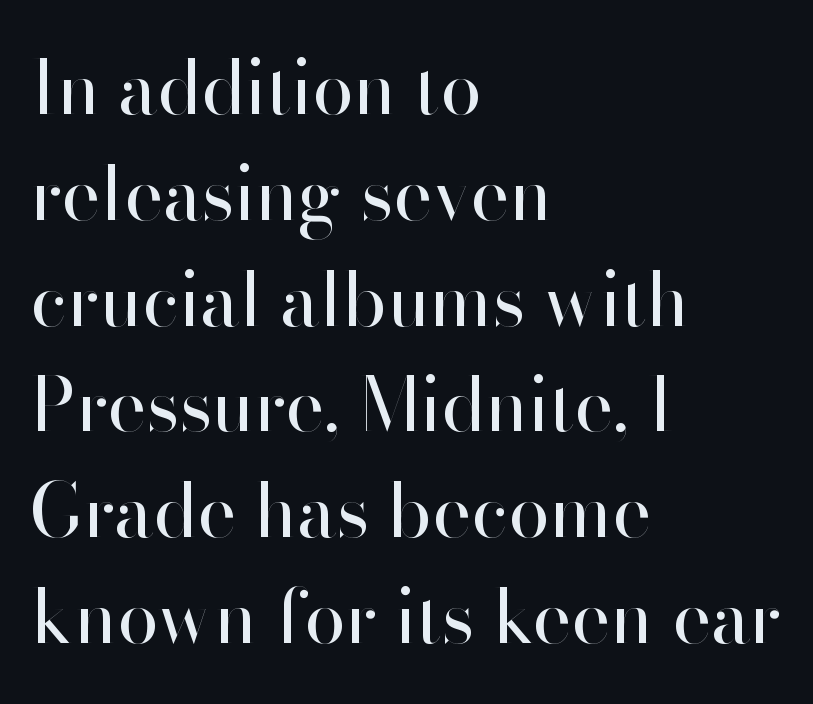
The image shows 74 px regular-weight sans-serif type, upright; set left-aligned, normal line spacing (1.43x), normal letter spacing, not underlined; high stroke contrast and a small x-height.
